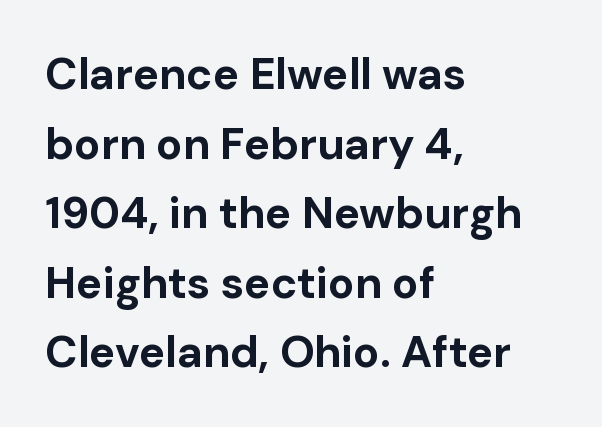
{"serif": "no", "italic": "no", "bold": "yes", "weight": "bold", "width": "normal", "stroke_contrast": "low", "x_height": "medium", "monospaced": "no", "underline": "no", "align": "left", "line_spacing": "normal", "line_spacing_ratio": 1.58, "letter_spacing": "normal", "letter_spacing_em": 0.0, "glyph_px": 44}
